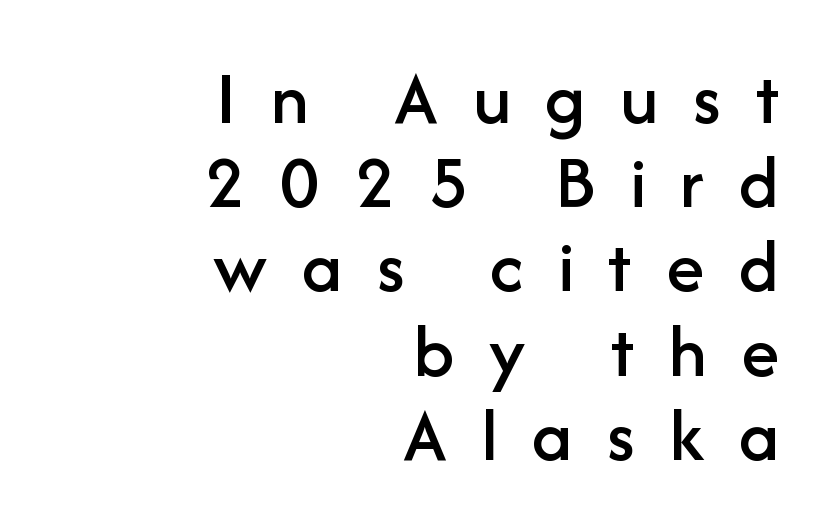
{"serif": "no", "italic": "no", "width": "normal", "stroke_contrast": "low", "x_height": "medium", "monospaced": "no", "underline": "no", "align": "right", "line_spacing": "tight", "line_spacing_ratio": 1.08, "letter_spacing": "wide", "letter_spacing_em": 0.44, "glyph_px": 78}
